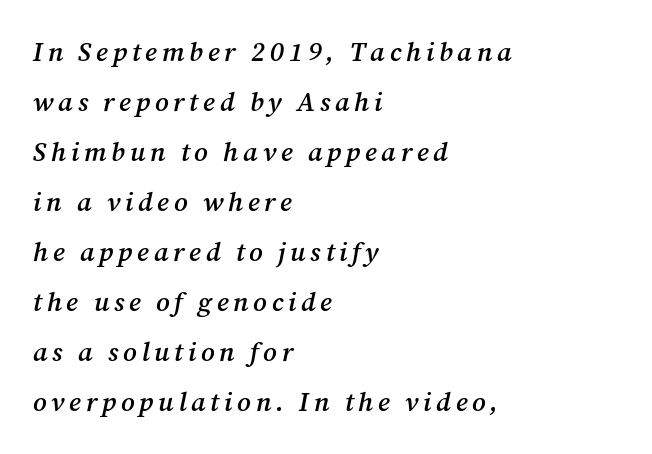
Q: Is the text bold? A: Semi-bold.
Q: Is the text italic (slanted)? A: Yes, it leans right by about 12 degrees.
Q: Is the text underlined? A: No.
Q: How is the paragraph aligned? A: Left-aligned.
